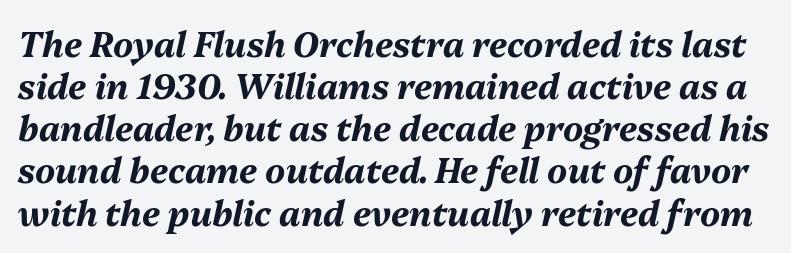
{"italic": "yes", "lean": "right", "slant_degrees": 13, "bold": "yes", "weight": "bold", "width": "normal", "stroke_contrast": "medium", "x_height": "medium", "monospaced": "no", "underline": "no", "line_spacing_ratio": 1.24, "letter_spacing": "normal", "letter_spacing_em": 0.0, "glyph_px": 34}
